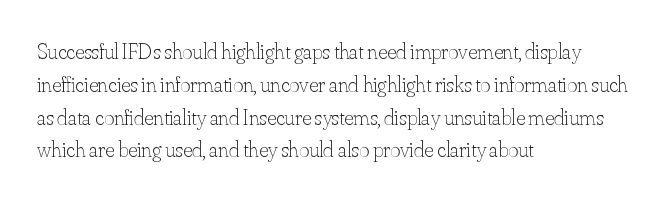
{"italic": "no", "bold": "no", "underline": "no", "align": "left", "line_spacing": "normal", "line_spacing_ratio": 1.49, "letter_spacing": "normal", "letter_spacing_em": 0.0, "glyph_px": 22}
